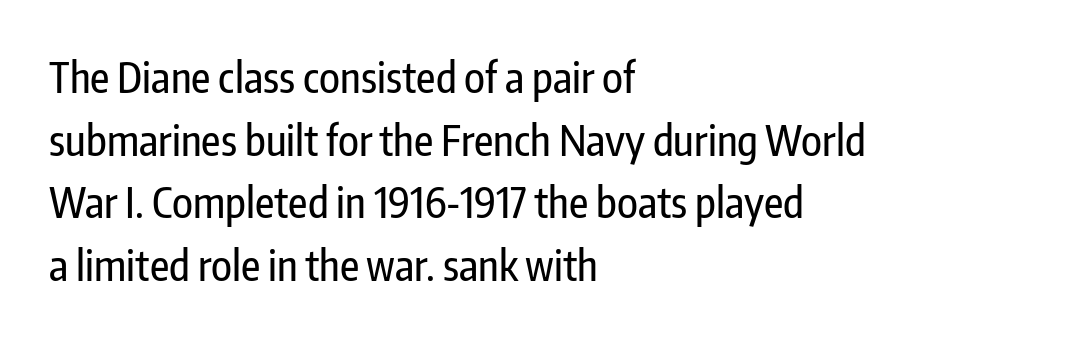
Q: Is the text italic (slanted)? A: No, it is upright.
Q: Is the typeface a serif or a sans-serif typeface? A: Sans-serif.
Q: Is the text underlined? A: No.
Q: How is the paragraph aligned? A: Left-aligned.
Q: Is the spacing between letters normal or unusually wide? A: Normal.
Q: Is the spacing between lines tight, normal or loose? A: Normal.
Q: Width (condensed, normal, or wide)? A: Condensed.
Q: Stroke contrast? A: Low.
Q: x-height? A: Medium.
Q: Monospaced? A: No.
